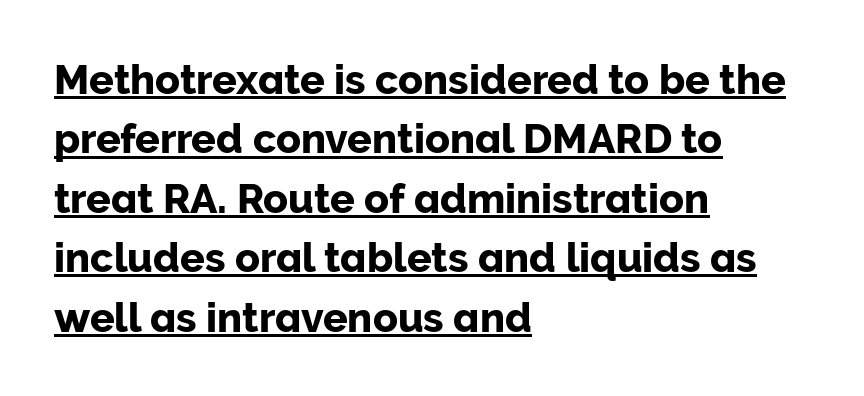
The image shows 41 px sans-serif type, upright; set left-aligned, normal line spacing (1.45x), normal letter spacing, underlined; low stroke contrast and a medium x-height.
